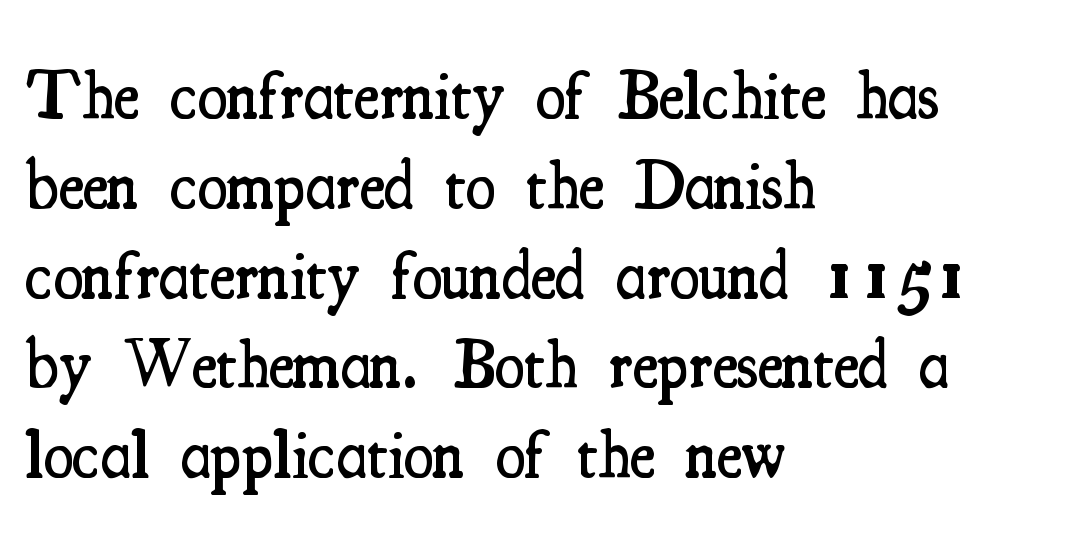
Tracking value appears to be zero — textbook default spacing. The lettering stays uniformly vertical, giving the passage a roman look. Successive baselines arrive at the customary interval. Honestly, there is no underline to notice here at all.
